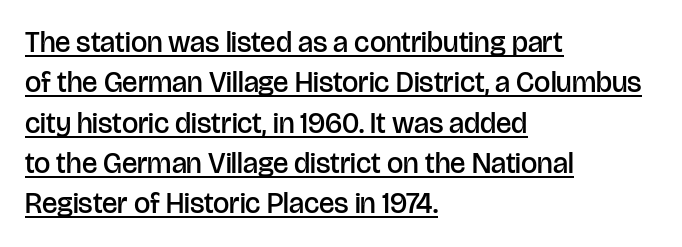
{"serif": "no", "italic": "no", "bold": "semi", "weight": "semibold", "width": "normal", "stroke_contrast": "low", "x_height": "large", "monospaced": "no", "underline": "yes", "align": "left", "line_spacing": "normal", "line_spacing_ratio": 1.39, "letter_spacing": "normal", "letter_spacing_em": 0.0, "glyph_px": 29}
